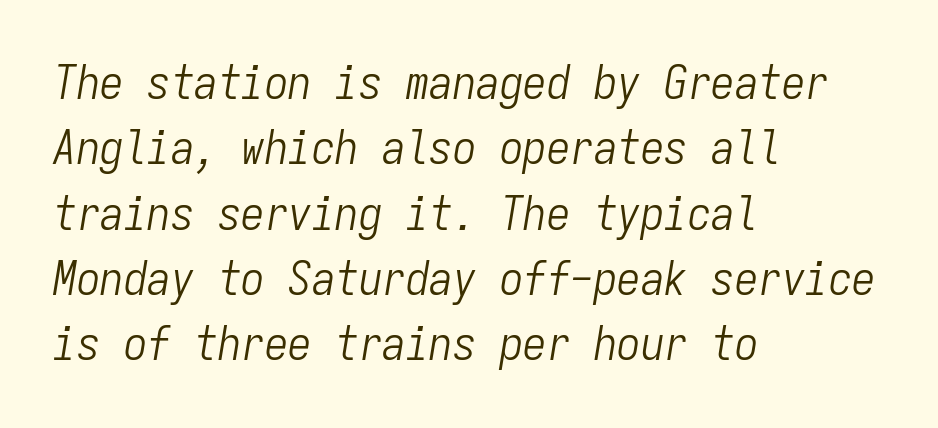
Fixed-width glyphs throughout — classic coding-font behaviour. Descender tails drop into unmarked territory. Rows of type keep a routine distance in the vertical direction. No heavy texture on the line: the type isn't bold. Caption: standard tracking, unaltered.
